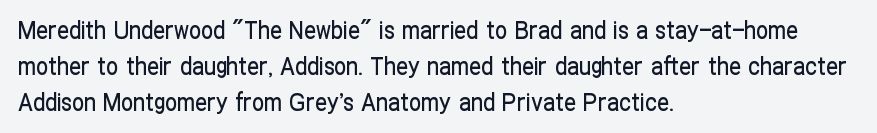
Leading: standard. Ascenders rise straight up at ninety degrees. Nobody drew a line under any word here. Here the glyphs are tracked normally, forming tight word shapes. All the whitespace from short lines collects on the right.
